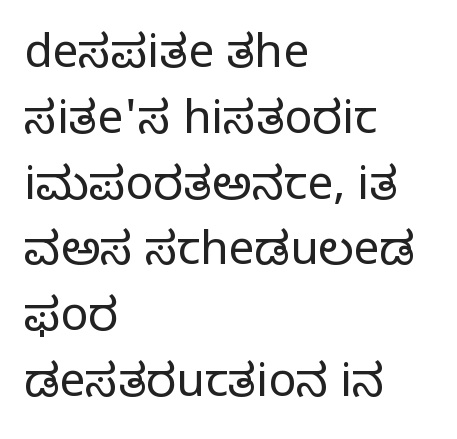
{"serif": "yes", "italic": "no", "bold": "no", "weight": "regular", "width": "normal", "stroke_contrast": "low", "x_height": "large", "monospaced": "no", "underline": "no", "align": "left", "line_spacing": "normal", "line_spacing_ratio": 1.43, "letter_spacing": "normal", "letter_spacing_em": 0.0, "glyph_px": 46}
